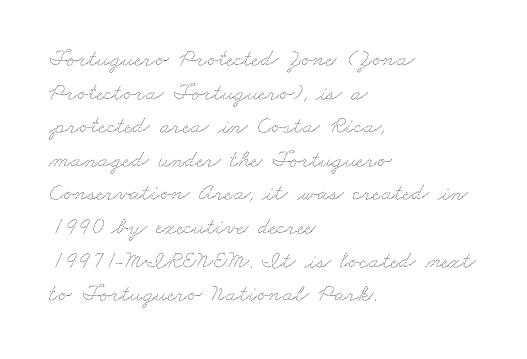
The image shows 24 px text type; set left-aligned, normal line spacing (1.4x), normal letter spacing, not underlined.
